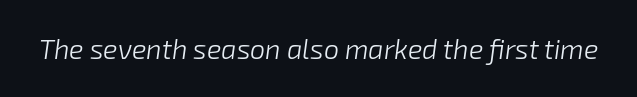
{"italic": "yes", "lean": "right", "slant_degrees": 8, "bold": "no", "underline": "no", "letter_spacing": "normal", "letter_spacing_em": 0.0, "glyph_px": 27}
